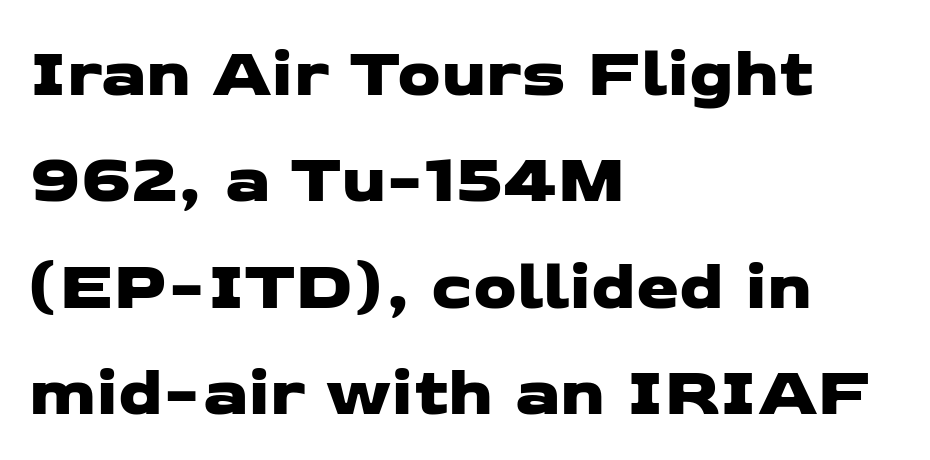
The image shows 69 px wide sans-serif type; set left-aligned, normal line spacing (1.54x), normal letter spacing, not underlined; low stroke contrast and a medium x-height.
